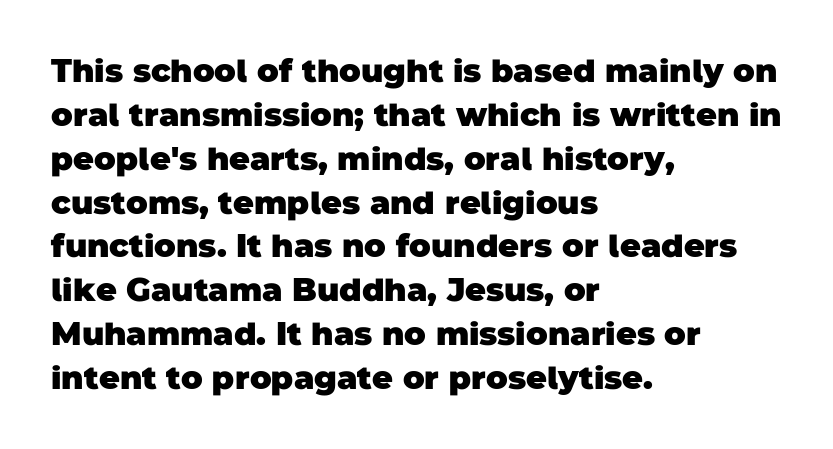
Q: Is the text bold? A: Yes.
Q: Is the typeface a serif or a sans-serif typeface? A: Sans-serif.
Q: Is the text underlined? A: No.
Q: How is the paragraph aligned? A: Left-aligned.
Q: Is the spacing between letters normal or unusually wide? A: Normal.
Q: Is the spacing between lines tight, normal or loose? A: Normal.
Q: Width (condensed, normal, or wide)? A: Normal.
Q: Stroke contrast? A: Low.
Q: x-height? A: Large.
Q: Monospaced? A: No.
